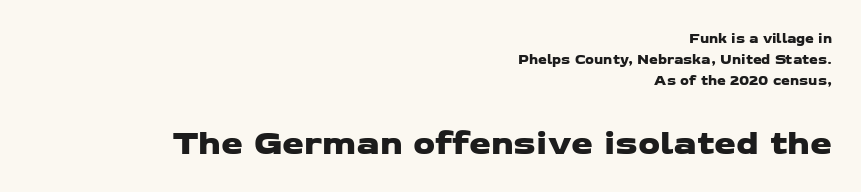
Q: Is the typeface a serif or a sans-serif typeface? A: Sans-serif.
Q: Is the text underlined? A: No.
Q: How is the paragraph aligned? A: Right-aligned.
Q: Is the spacing between letters normal or unusually wide? A: Normal.
Q: Is the spacing between lines tight, normal or loose? A: Normal.
Q: Which block of text is set in a larger size, the first (top) or the second (bottom)? A: The second (bottom) one.
Q: Width (condensed, normal, or wide)? A: Wide.
Q: Stroke contrast? A: Low.
Q: x-height? A: Medium.
Q: Monospaced? A: No.
